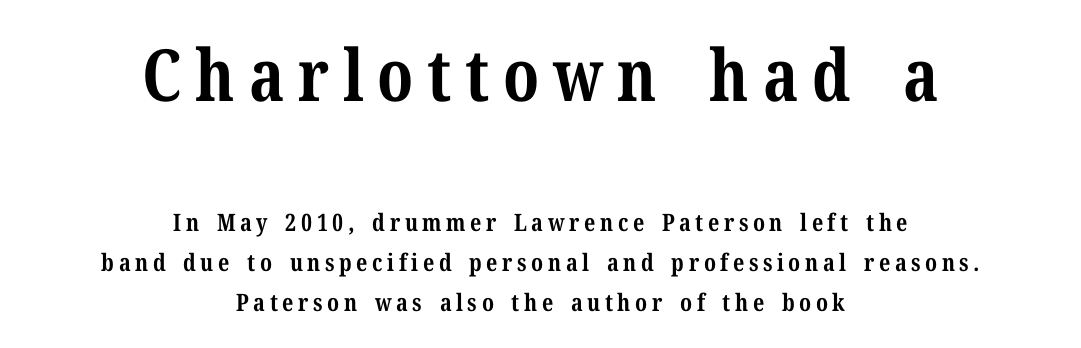
{"serif": "yes", "italic": "no", "bold": "yes", "weight": "bold", "width": "normal", "stroke_contrast": "medium", "x_height": "medium", "monospaced": "no", "underline": "no", "align": "center", "line_spacing": "normal", "line_spacing_ratio": 1.67, "larger_block": "first", "size_ratio": 3.0, "glyph_px": 72}
